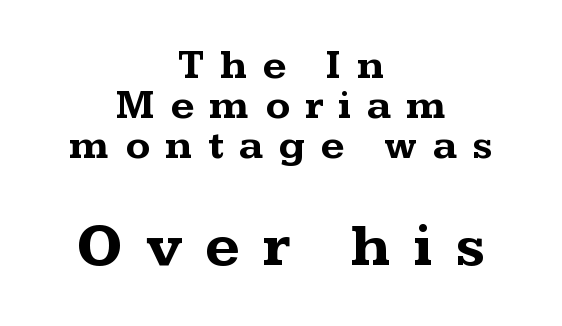
The image shows 61 px bold, wide serif type, upright; set centered, tight line spacing (0.98x), unusually wide letter spacing (+0.37 em), not underlined; the second (bottom) block is 1.49x larger; medium stroke contrast and a medium x-height.
